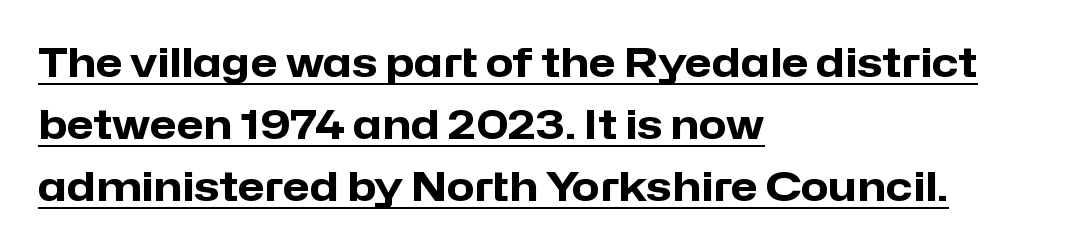
The image shows 40 px heavy sans-serif type, upright; set left-aligned, normal line spacing (1.55x), normal letter spacing, underlined; low stroke contrast and a medium x-height.
